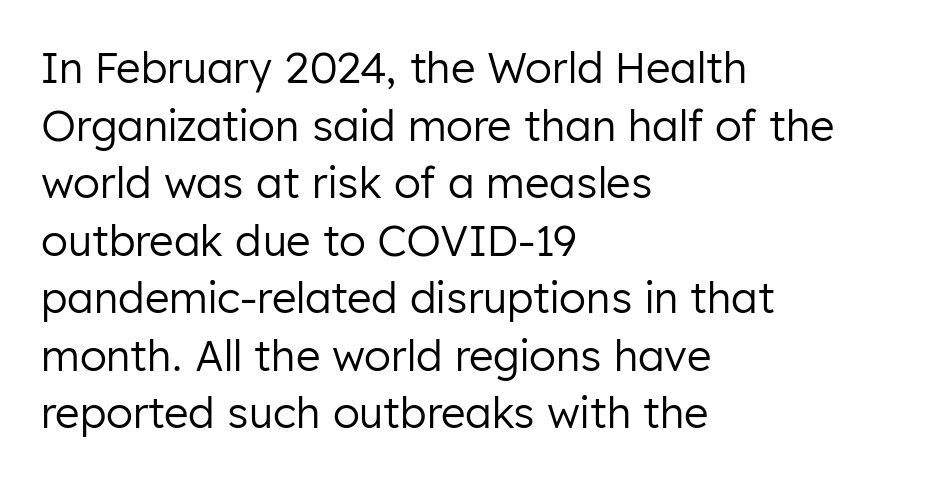
The image shows 42 px regular-weight sans-serif type, upright; set left-aligned, normal line spacing (1.37x), normal letter spacing, not underlined; low stroke contrast and a medium x-height.
